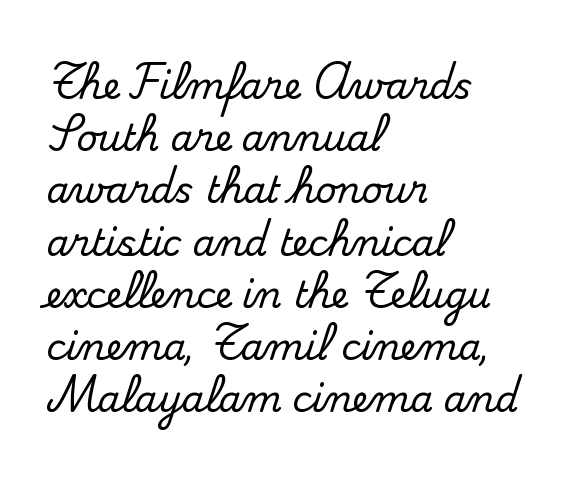
The image shows 36 px text type; set left-aligned, normal line spacing (1.45x), normal letter spacing, not underlined; medium stroke contrast and a small x-height.
